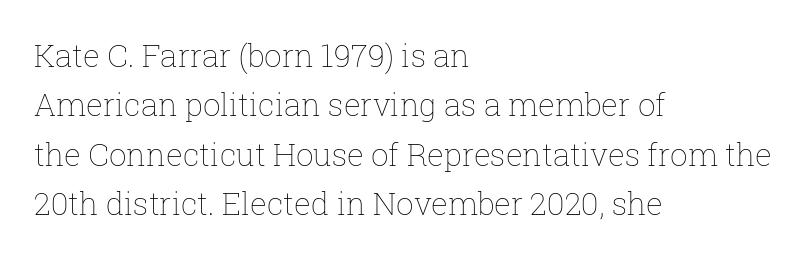
Every character sits straight up, as roman type does. Think standard paragraph weight, or any step lighter than that. Compared with typical paragraphs, the rows here are spaced about the same. Honestly, the letter spacing is just normal — you wouldn't notice it.
